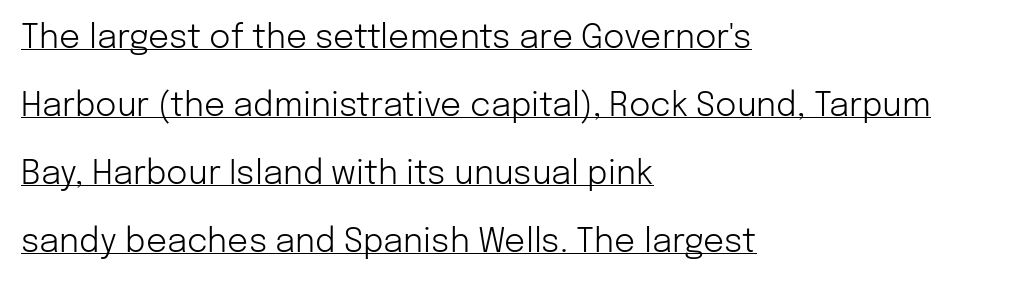
Q: Is the text bold? A: No.
Q: Is the text italic (slanted)? A: No, it is upright.
Q: Is the typeface a serif or a sans-serif typeface? A: Sans-serif.
Q: Is the text underlined? A: Yes.
Q: How is the paragraph aligned? A: Left-aligned.
Q: Is the spacing between letters normal or unusually wide? A: Normal.
Q: Is the spacing between lines tight, normal or loose? A: Loose.
Q: Width (condensed, normal, or wide)? A: Normal.
Q: Stroke contrast? A: Low.
Q: x-height? A: Medium.
Q: Monospaced? A: No.
